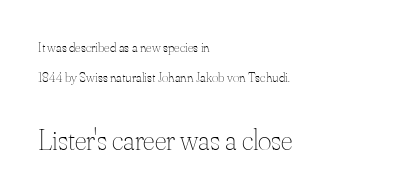
The image shows 29 px thin type, upright; set left-aligned, loose line spacing (2.12x), normal letter spacing, not underlined; the second (bottom) block is 2.07x larger; medium stroke contrast and a small x-height.
